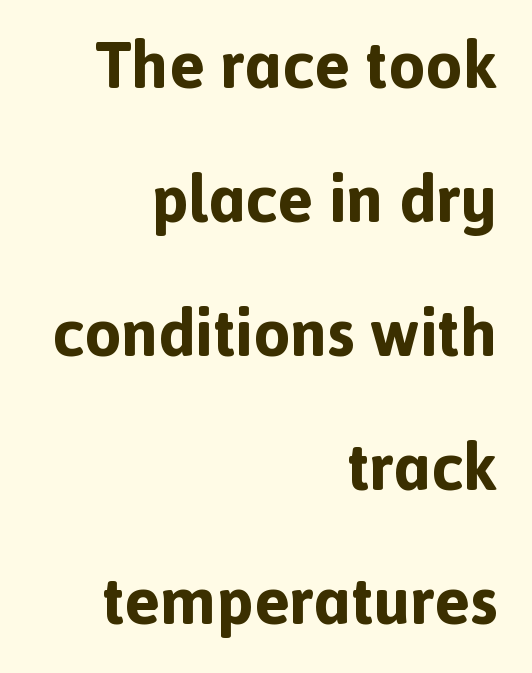
Q: Is the text bold? A: Yes.
Q: Is the text italic (slanted)? A: No, it is upright.
Q: Is the typeface a serif or a sans-serif typeface? A: Sans-serif.
Q: Is the text underlined? A: No.
Q: How is the paragraph aligned? A: Right-aligned.
Q: Is the spacing between letters normal or unusually wide? A: Normal.
Q: Is the spacing between lines tight, normal or loose? A: Loose.
Q: Width (condensed, normal, or wide)? A: Normal.
Q: x-height? A: Medium.
Q: Monospaced? A: No.
